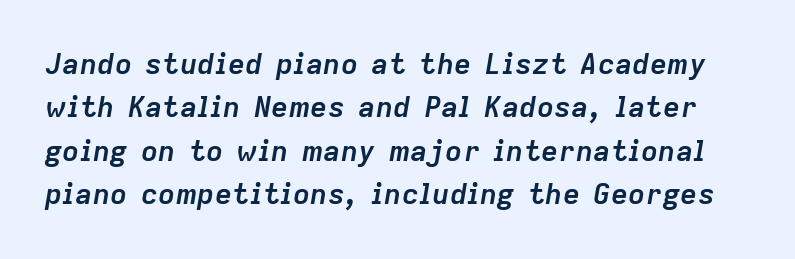
{"italic": "yes", "lean": "right", "slant_degrees": 9, "bold": "yes", "weight": "semibold", "width": "normal", "stroke_contrast": "low", "x_height": "medium", "monospaced": "no", "underline": "no", "line_spacing": "normal", "line_spacing_ratio": 1.5, "letter_spacing": "normal", "letter_spacing_em": 0.0, "glyph_px": 29}
